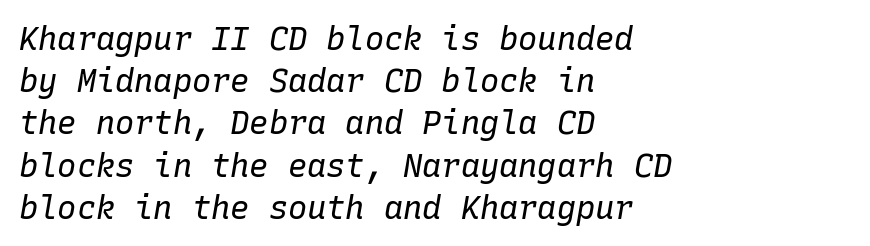
Q: Is the text bold? A: No.
Q: Is the text italic (slanted)? A: Yes, it leans right by about 10 degrees.
Q: Is the text underlined? A: No.
Q: How is the paragraph aligned? A: Left-aligned.
Q: Is the spacing between letters normal or unusually wide? A: Normal.
Q: Is the spacing between lines tight, normal or loose? A: Normal.
Q: Width (condensed, normal, or wide)? A: Normal.
Q: Stroke contrast? A: Low.
Q: x-height? A: Medium.
Q: Monospaced? A: Yes.
